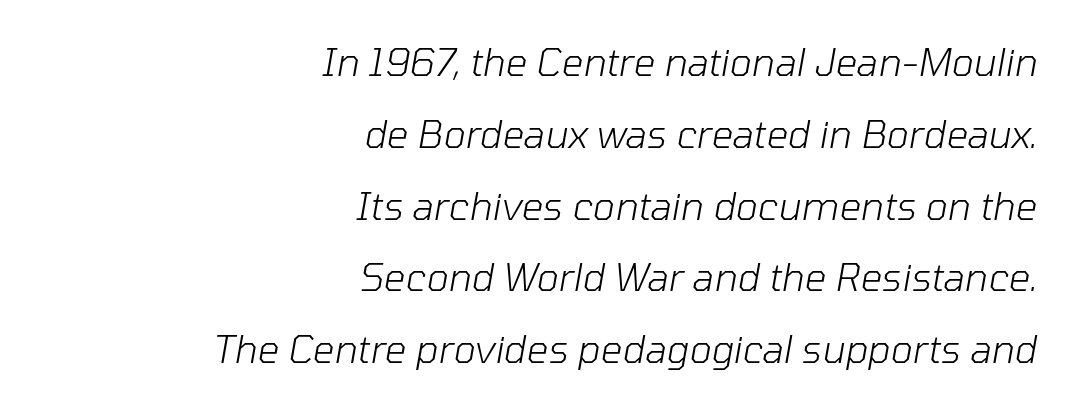
Does extra space separate the letters? No, they use regular spacing. Just letters on the line, the space beneath them empty. You could not count columns in this text — the font is proportionally spaced. Each line ends at the same right margin while the left side varies. No letter is thick-stroked: the sample isn't bold.
